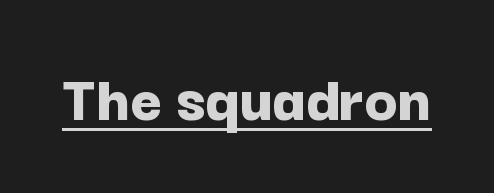
Do the characters align in a grid? No, the font is proportional. Summary of weight: heavy, a full bold. The specimen reads as upright at a glance. Beneath each row of characters lies a ruled line. Each letter's strokes conclude bluntly, with no projecting serifs.
